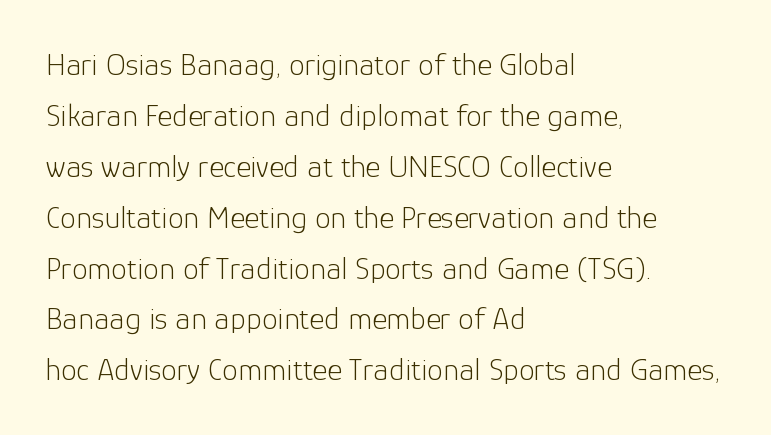
Q: Is the text bold? A: No.
Q: Is the text italic (slanted)? A: No, it is upright.
Q: Is the typeface a serif or a sans-serif typeface? A: Sans-serif.
Q: Is the text underlined? A: No.
Q: How is the paragraph aligned? A: Left-aligned.
Q: Is the spacing between letters normal or unusually wide? A: Normal.
Q: Is the spacing between lines tight, normal or loose? A: Normal.
Q: Width (condensed, normal, or wide)? A: Normal.
Q: Stroke contrast? A: Low.
Q: x-height? A: Medium.
Q: Monospaced? A: No.
